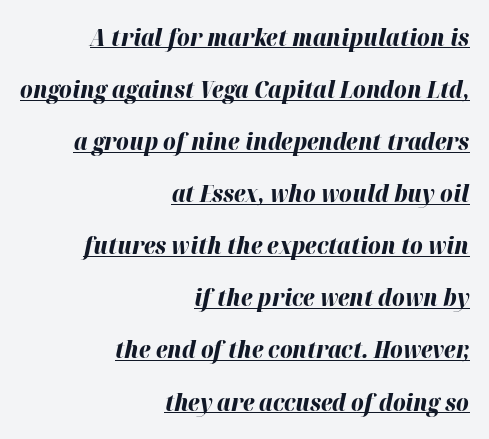
{"italic": "yes", "lean": "right", "slant_degrees": 12, "bold": "yes", "underline": "yes", "align": "right", "line_spacing": "loose", "line_spacing_ratio": 2.17, "letter_spacing": "normal", "letter_spacing_em": 0.0, "glyph_px": 24}
